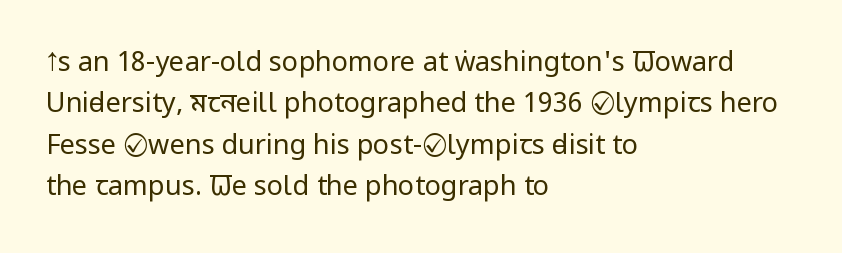
{"italic": "no", "bold": "no", "underline": "no", "align": "left", "line_spacing": "normal", "line_spacing_ratio": 1.53, "letter_spacing": "normal", "letter_spacing_em": 0.0, "glyph_px": 27}
